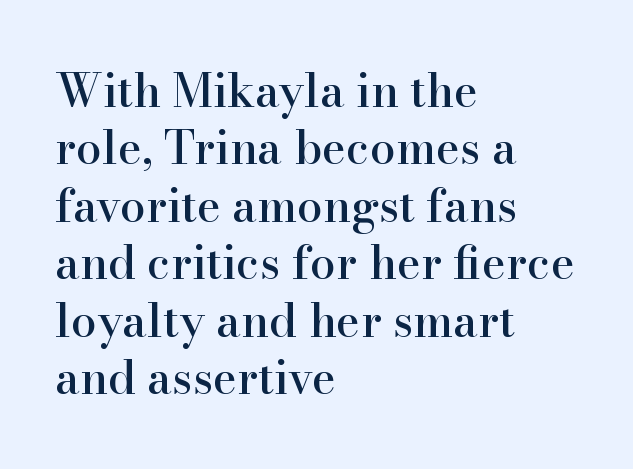
Regular leading. Proportional: the letters do not fall into vertical columns. This rendering features lettering with no underline. Teacher's note: observe the even left margin — that is flush-left alignment.
